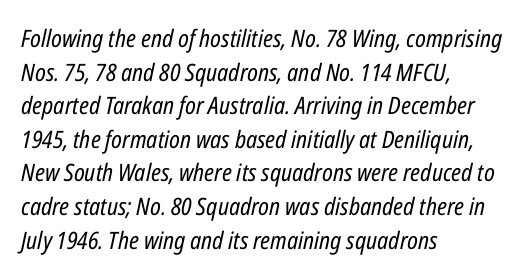
The words here are not underlined. The lettering tilts uniformly, giving the passage an italic look. Each line starts at the same left margin while the right side varies. The letters sit at their default tracking, neither squeezed nor spread. In terms of leading, this rendering sits right in the middle.
